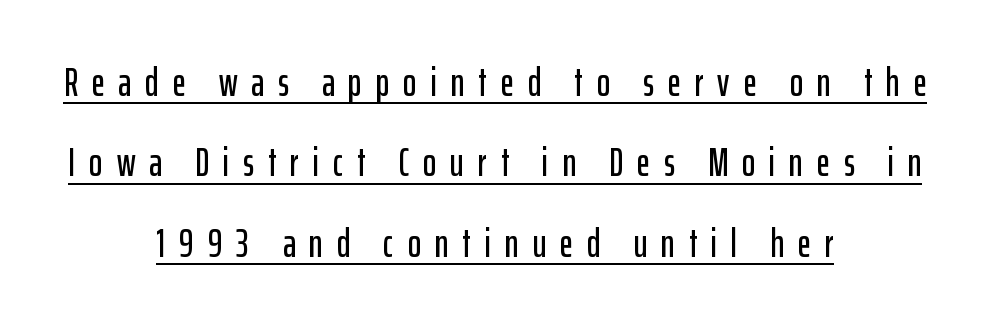
{"serif": "no", "italic": "no", "width": "condensed", "stroke_contrast": "low", "x_height": "medium", "monospaced": "no", "underline": "yes", "align": "center", "line_spacing": "loose", "line_spacing_ratio": 2.01, "letter_spacing": "wide", "letter_spacing_em": 0.35, "glyph_px": 40}
